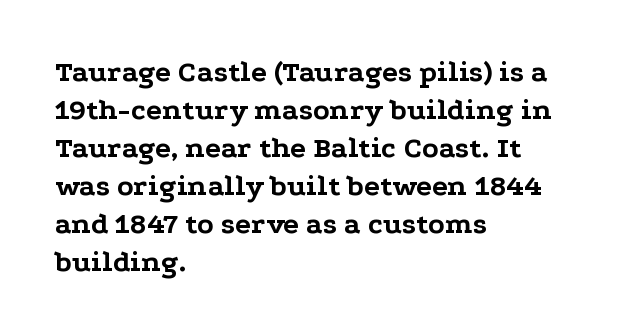
Q: Is the text bold? A: Yes.
Q: Is the text italic (slanted)? A: No, it is upright.
Q: Is the typeface a serif or a sans-serif typeface? A: Serif.
Q: Is the text underlined? A: No.
Q: How is the paragraph aligned? A: Left-aligned.
Q: Is the spacing between letters normal or unusually wide? A: Normal.
Q: Is the spacing between lines tight, normal or loose? A: Normal.
Q: Width (condensed, normal, or wide)? A: Wide.
Q: Stroke contrast? A: Low.
Q: x-height? A: Medium.
Q: Monospaced? A: No.
